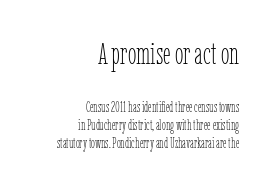
{"italic": "no", "bold": "no", "weight": "thin", "width": "condensed", "stroke_contrast": "low", "x_height": "medium", "monospaced": "no", "underline": "no", "align": "right", "line_spacing": "normal", "line_spacing_ratio": 1.27, "letter_spacing": "normal", "letter_spacing_em": 0.0, "larger_block": "first", "size_ratio": 2.21, "glyph_px": 31}
